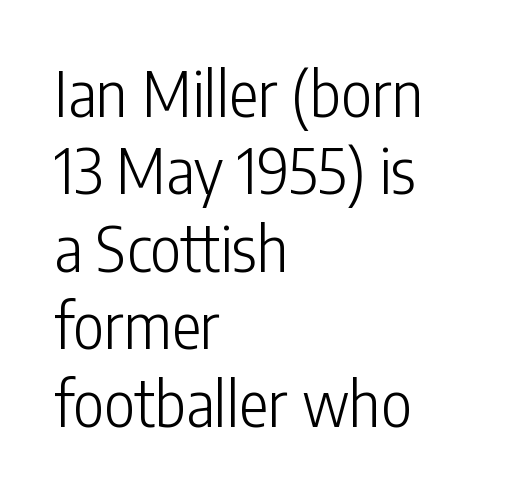
It's the straight-up-and-down kind of type. The designer went with a sans here, leaving each stem footless. Is this a fixed-width face? No — the glyphs have proportional, varying widths. The rows are spaced the way most documents space them.
